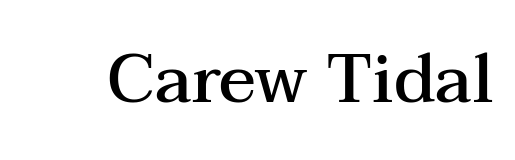
The characters look somewhat weighty, a semibold short of true bold. Spacing verdict: proportional, widths tailored to each character. The font's upright variant was chosen for this text. The string is rendered with underlining switched off. Between one letter and the next there's only the usual sliver of space. Stroke terminals: seriffed.
